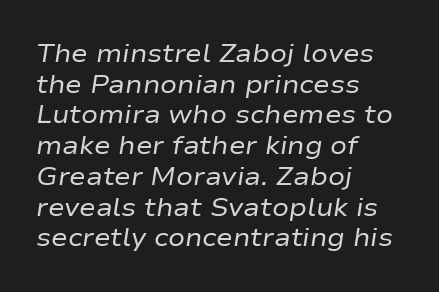
{"italic": "yes", "lean": "right", "slant_degrees": 9, "bold": "no", "underline": "no", "align": "left", "line_spacing_ratio": 1.23, "letter_spacing": "normal", "letter_spacing_em": 0.0, "glyph_px": 25}
